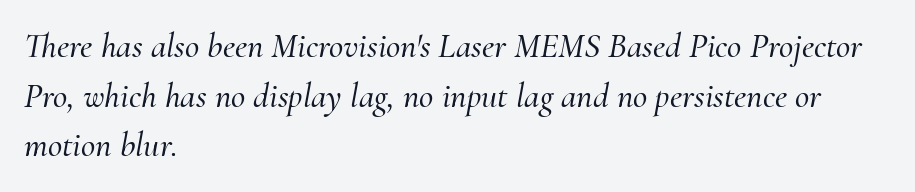
The image shows 35 px serif type, italic (leaning right); set left-aligned, normal line spacing (1.42x), normal letter spacing, not underlined; medium stroke contrast and a small x-height.
